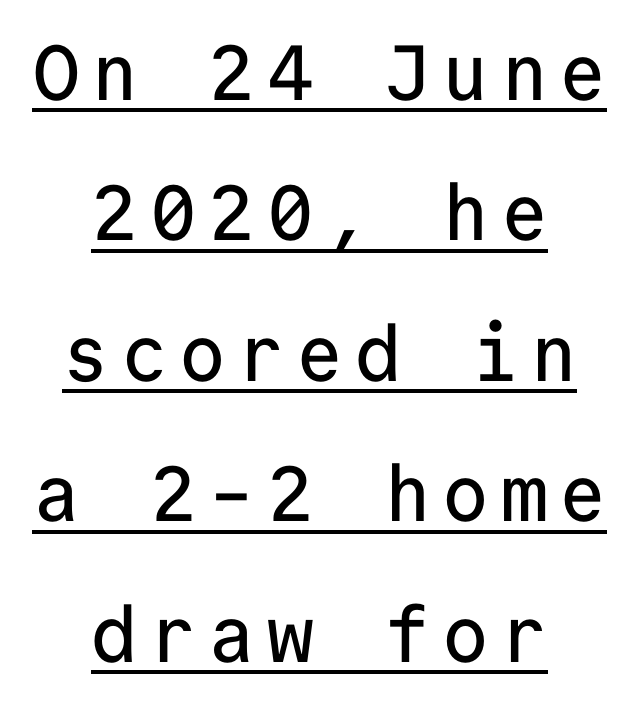
The image shows 78 px sans-serif type, upright, monospaced; set centered, line spacing 1.8x, underlined; low stroke contrast and a medium x-height.
